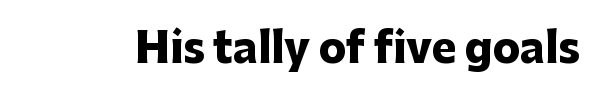
Is this a fixed-width face? No — the glyphs have proportional, varying widths. The type sits square on the baseline with zero lean. Nope, no serifs anywhere on these letters. Observe the ordinary spacing: letters are neighbours, not strangers. The area under the type is left untouched.
